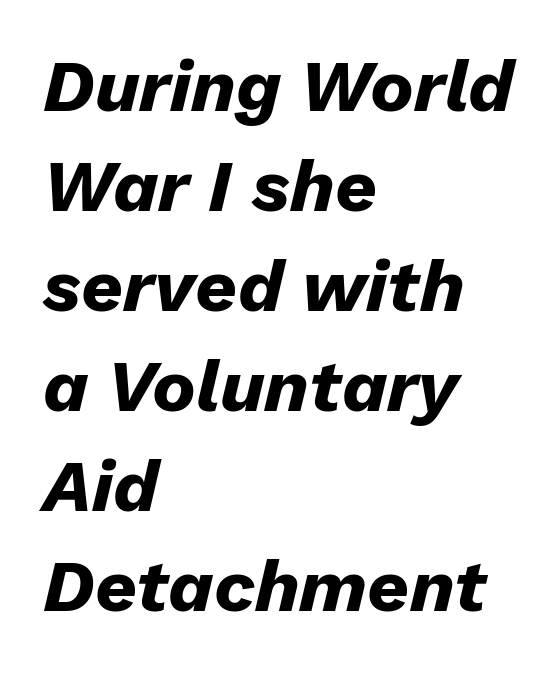
The image shows 73 px heavy type, italic (leaning right); set left-aligned, normal line spacing (1.37x), normal letter spacing, not underlined; low stroke contrast and a medium x-height.
